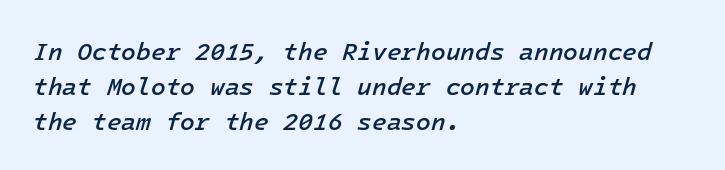
The image shows 24 px text type, italic (leaning right); set left-aligned, normal line spacing (1.45x), normal letter spacing, not underlined.
